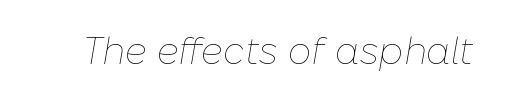
{"italic": "yes", "lean": "right", "slant_degrees": 10, "bold": "no", "weight": "thin", "width": "normal", "stroke_contrast": "low", "x_height": "medium", "monospaced": "no", "underline": "no", "letter_spacing": "normal", "letter_spacing_em": 0.0, "glyph_px": 37}
